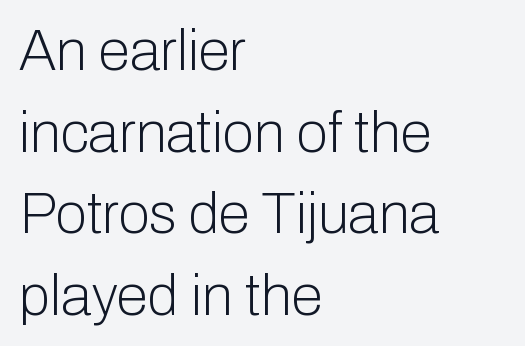
A typesetter would call this leading conventional body-copy spacing. Horizontally, the lines are justified to the leading edge only. The passage shown has conventional tracking throughout. Is this a fixed-width face? No — the glyphs have proportional, varying widths.
